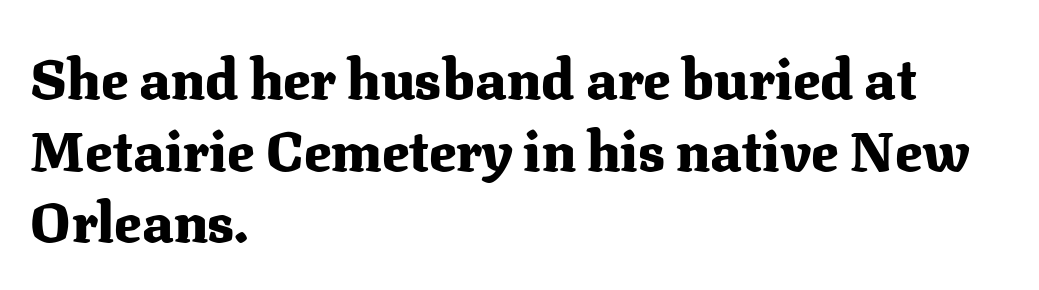
Tall strokes in this sample are plumb rather than angled. Is the type bold? Yes — the strokes are clearly thick and heavy. Vertical spacing — default. Rule under the text: the space is simply empty. Each letter keeps its own natural width here, so spacing adapts to shape.
